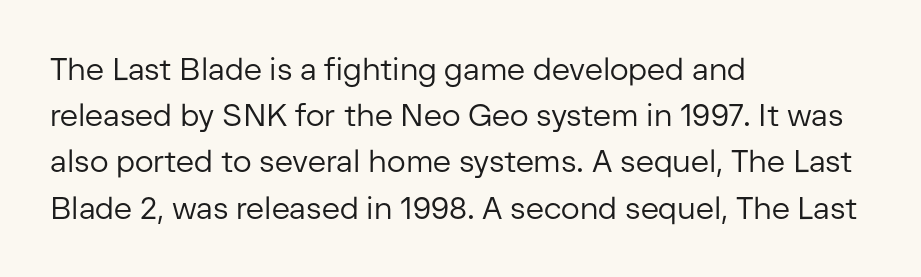
If you drew a line through each stem, it would be perfectly vertical. Check under the words: just untouched page. You could not count columns in this text — the font is proportionally spaced. Baseline-to-baseline distance is the conventional proportion of letter height. The line texture is even and compact thanks to regular tracking.
